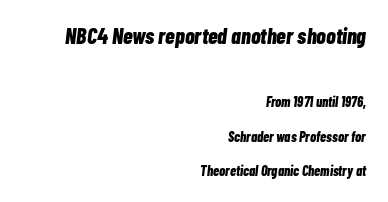
The image shows 22 px bold type, italic (leaning right); set right-aligned, loose line spacing (2.45x), normal letter spacing, not underlined; the first (top) block is 1.57x larger.
